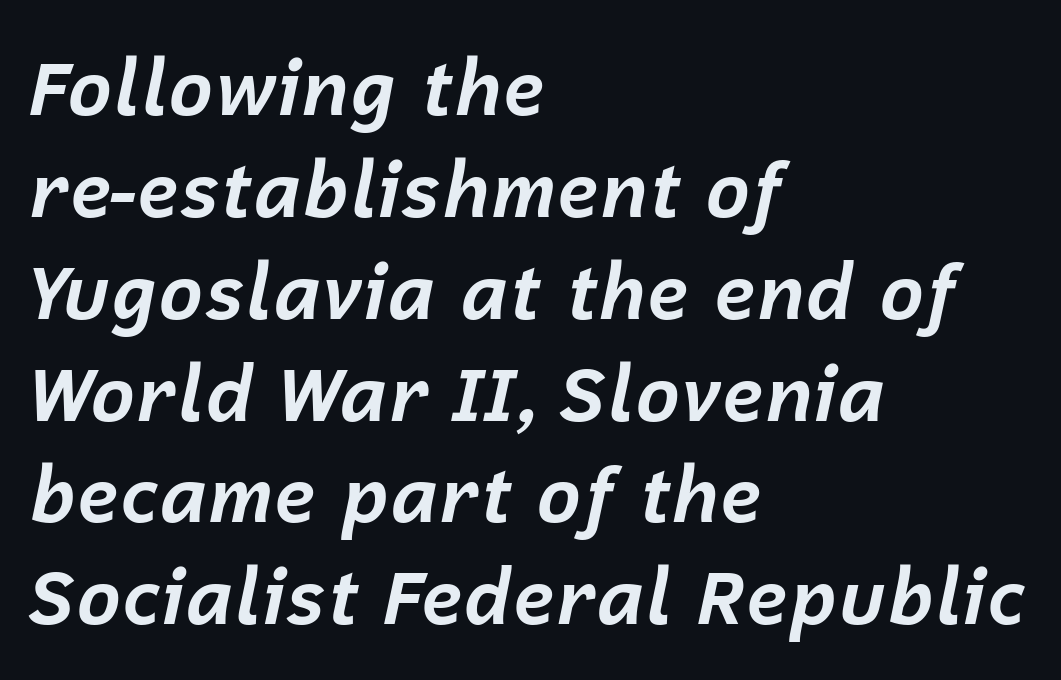
{"italic": "yes", "lean": "right", "slant_degrees": 12, "bold": "yes", "weight": "bold", "width": "normal", "stroke_contrast": "low", "x_height": "medium", "monospaced": "no", "underline": "no", "align": "left", "line_spacing": "normal", "line_spacing_ratio": 1.34, "letter_spacing": "normal", "letter_spacing_em": 0.0, "glyph_px": 76}
